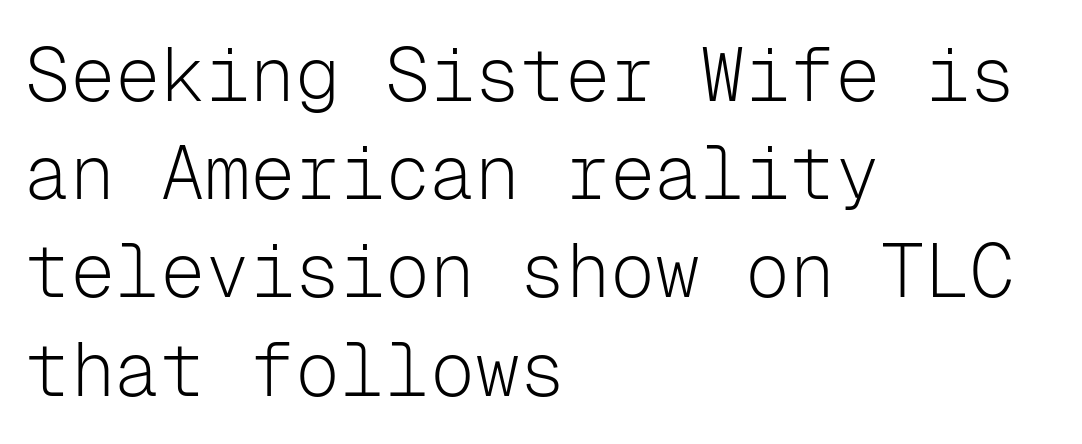
On a weight scale, this lands at 450 or below. The font family rendered here belongs to the sans-serif group. The passage shown stacks its lines at a standard gap. Every character sits straight up, as roman type does.
